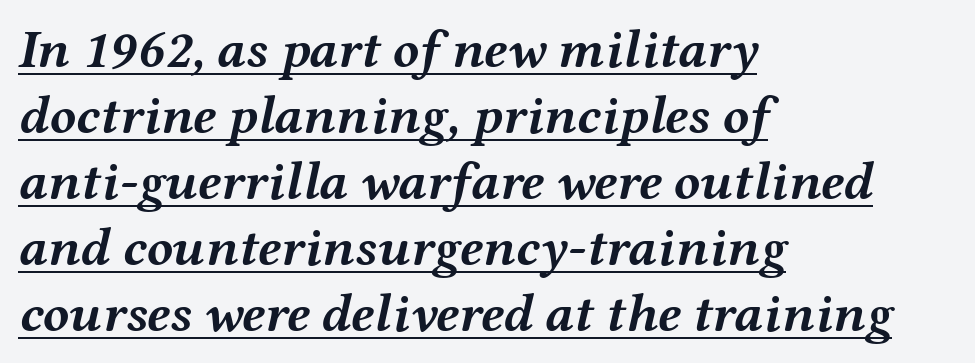
The face used here is proportionally spaced, like ordinary book or web type. Does the lettering tilt? It does — this is italic. You could call the tracking neutral — neither tight nor loose. Layout note: lines flush left. Pretty heavy lettering here — definitely bold.
